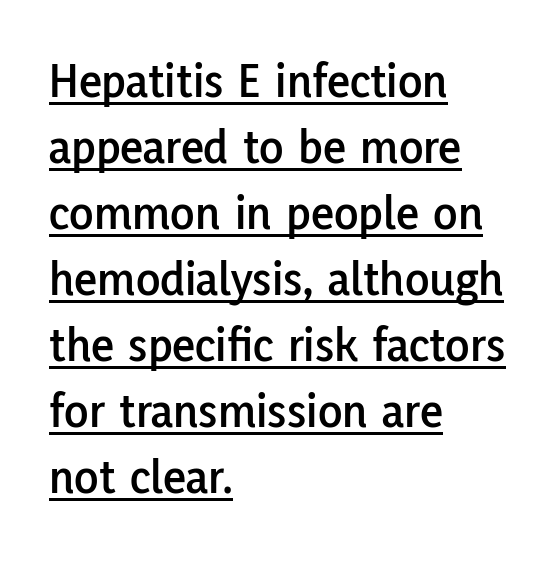
{"serif": "no", "italic": "no", "width": "normal", "stroke_contrast": "low", "x_height": "medium", "monospaced": "no", "underline": "yes", "align": "left", "line_spacing": "normal", "line_spacing_ratio": 1.32, "letter_spacing": "normal", "letter_spacing_em": 0.0, "glyph_px": 50}
